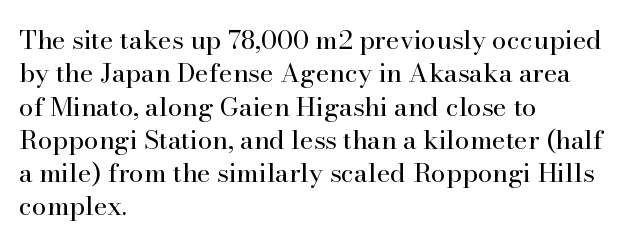
The image shows 26 px text type, upright; set left-aligned, normal line spacing (1.28x), normal letter spacing, not underlined.
